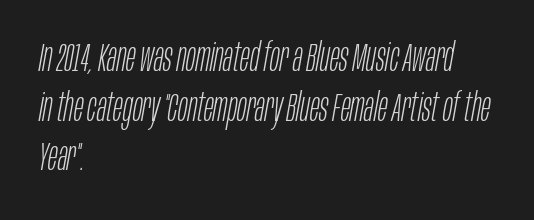
{"italic": "yes", "lean": "right", "slant_degrees": 10, "bold": "no", "weight": "light", "width": "condensed", "stroke_contrast": "low", "x_height": "large", "monospaced": "no", "underline": "no", "align": "left", "line_spacing_ratio": 1.24, "letter_spacing": "normal", "letter_spacing_em": 0.0, "glyph_px": 40}
